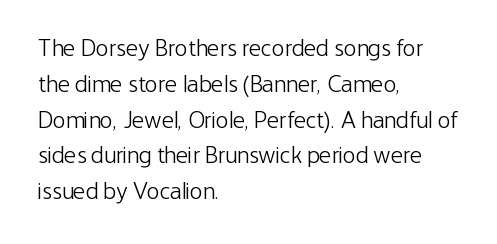
The setting favours the left margin, as ordinary paragraphs usually do. Upright lettering throughout. Letter spacing: default. No chunkiness to these letters — they're not bold.
